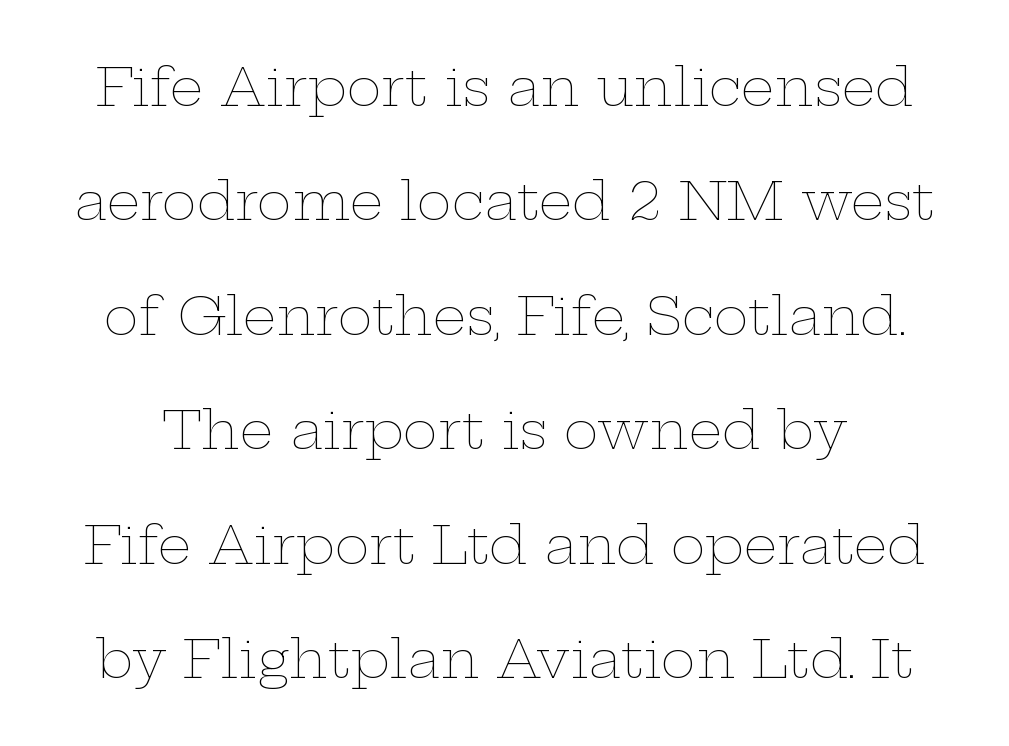
Q: Is the text bold? A: No.
Q: Is the text italic (slanted)? A: No, it is upright.
Q: Is the text underlined? A: No.
Q: Is the spacing between letters normal or unusually wide? A: Normal.
Q: Is the spacing between lines tight, normal or loose? A: Loose.
Q: Width (condensed, normal, or wide)? A: Wide.
Q: Stroke contrast? A: Low.
Q: x-height? A: Medium.
Q: Monospaced? A: No.
